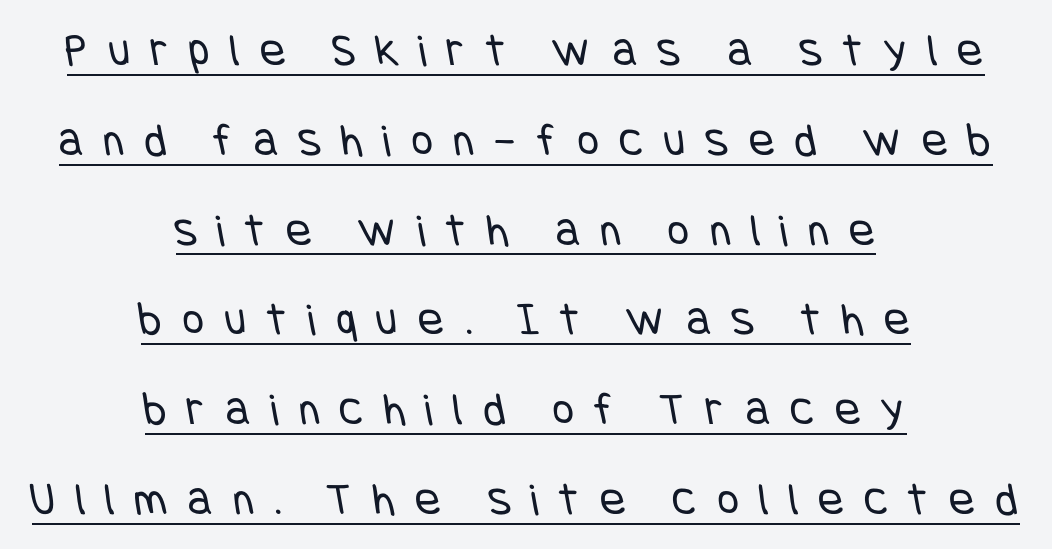
Reading down the column, the eye jumps a long way to each next line. Stems and bowls with no extra thickness — not bold. Beneath each row of characters lies a ruled line. Is the block centered? Yes — each line is placed symmetrically about the middle.
